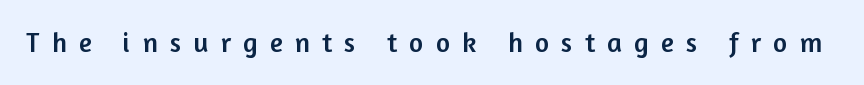
{"italic": "no", "underline": "no", "letter_spacing": "wide", "letter_spacing_em": 0.46, "glyph_px": 27}
